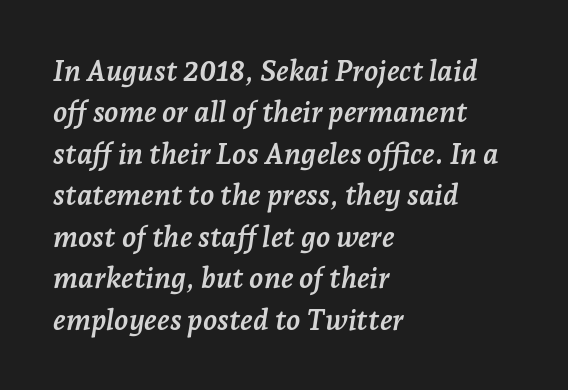
Beneath every word, the page is bare. It's the slanting kind of type. You can tell from the footed stems that serif type was used. Is this a fixed-width face? No — the glyphs have proportional, varying widths. The text block is weighted toward the left margin, trailing off unevenly rightward. Regarding leading, the lines here are spaced in the standard way.
